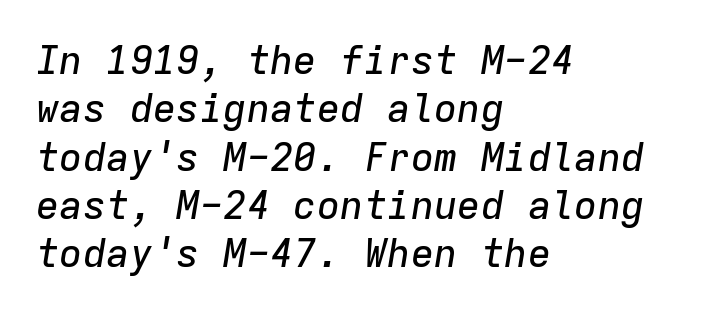
Q: Is the text italic (slanted)? A: Yes, it leans right by about 9 degrees.
Q: Is the text underlined? A: No.
Q: How is the paragraph aligned? A: Left-aligned.
Q: Is the spacing between letters normal or unusually wide? A: Normal.
Q: Width (condensed, normal, or wide)? A: Normal.
Q: Stroke contrast? A: Low.
Q: x-height? A: Medium.
Q: Monospaced? A: Yes.
